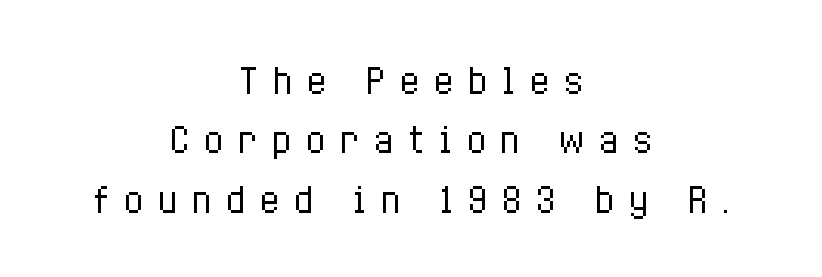
The image shows 34 px regular-weight, condensed type, upright; set centered, line spacing 1.75x, unusually wide letter spacing (+0.39 em), not underlined; low stroke contrast and a medium x-height.
